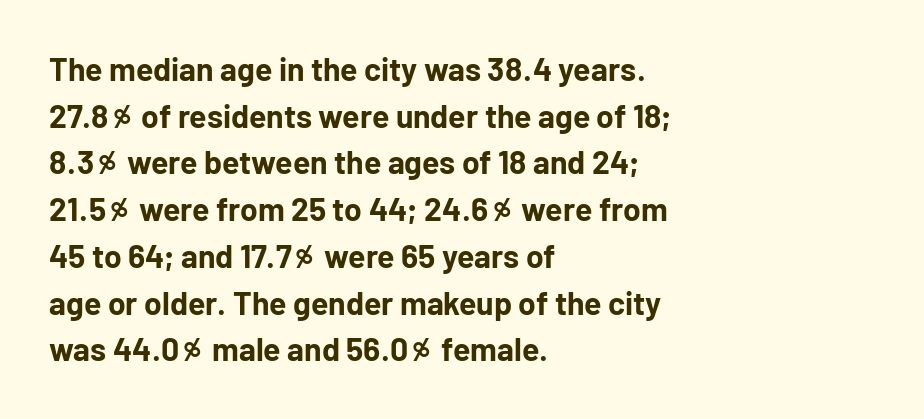
The image shows 32 px bold sans-serif type, upright; set left-aligned, normal line spacing (1.46x), normal letter spacing, not underlined; low stroke contrast and a medium x-height.
